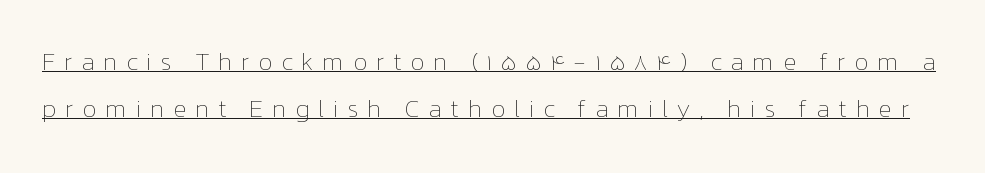
The image shows 25 px text type, upright; set line spacing 1.87x, unusually wide letter spacing (+0.34 em), underlined.
